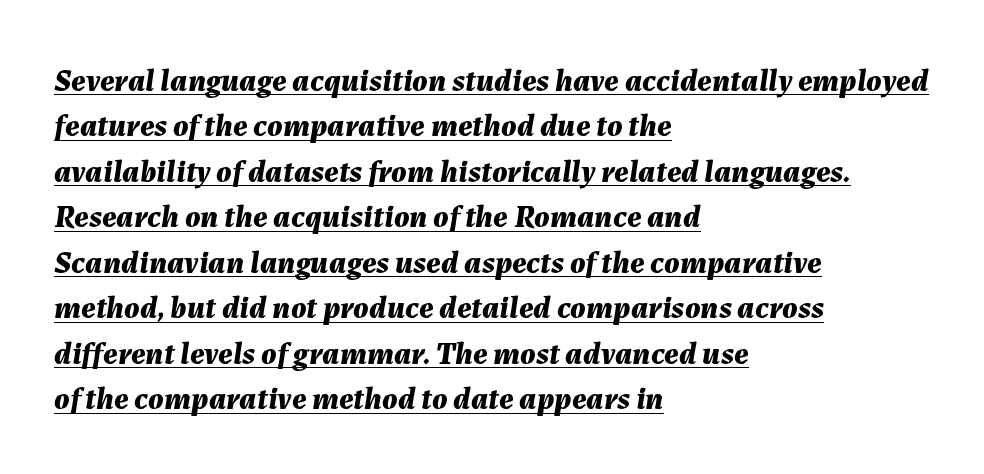
Q: Is the text bold? A: Yes.
Q: Is the text italic (slanted)? A: Yes, it leans right by about 7 degrees.
Q: Is the text underlined? A: Yes.
Q: How is the paragraph aligned? A: Left-aligned.
Q: Is the spacing between letters normal or unusually wide? A: Normal.
Q: Is the spacing between lines tight, normal or loose? A: Normal.
Q: Width (condensed, normal, or wide)? A: Normal.
Q: Stroke contrast? A: Medium.
Q: x-height? A: Medium.
Q: Monospaced? A: No.
